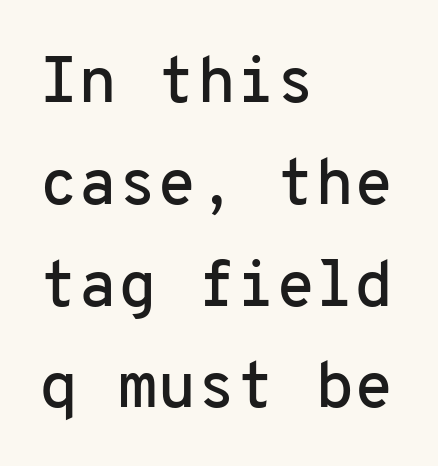
The image shows 64 px sans-serif type, upright, monospaced; set left-aligned, normal line spacing (1.59x), normal letter spacing, not underlined; low stroke contrast and a medium x-height.
